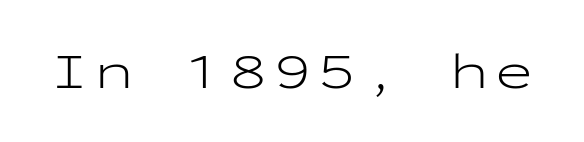
Q: Is the text bold? A: No.
Q: Is the text italic (slanted)? A: No, it is upright.
Q: Is the typeface a serif or a sans-serif typeface? A: Sans-serif.
Q: Is the text underlined? A: No.
Q: Width (condensed, normal, or wide)? A: Wide.
Q: Stroke contrast? A: Low.
Q: x-height? A: Medium.
Q: Monospaced? A: Yes.
